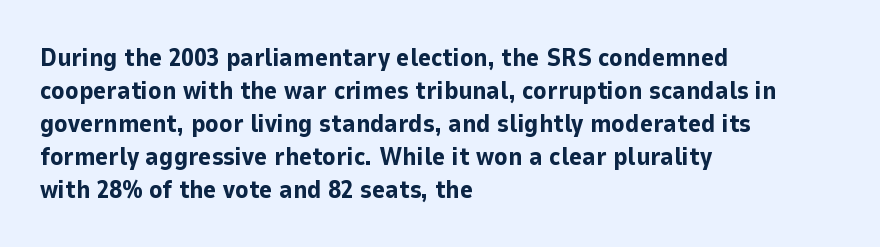
Q: Is the text bold? A: Yes.
Q: Is the text italic (slanted)? A: No, it is upright.
Q: Is the text underlined? A: No.
Q: How is the paragraph aligned? A: Left-aligned.
Q: Is the spacing between letters normal or unusually wide? A: Normal.
Q: Is the spacing between lines tight, normal or loose? A: Normal.
